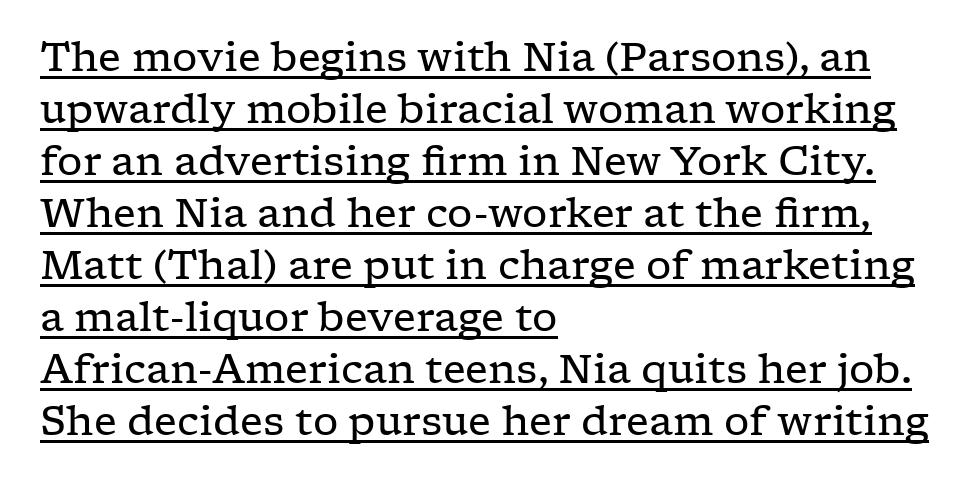
The image shows 40 px regular-weight, wide serif type, upright; set left-aligned, normal line spacing (1.3x), normal letter spacing, underlined; low stroke contrast and a medium x-height.
